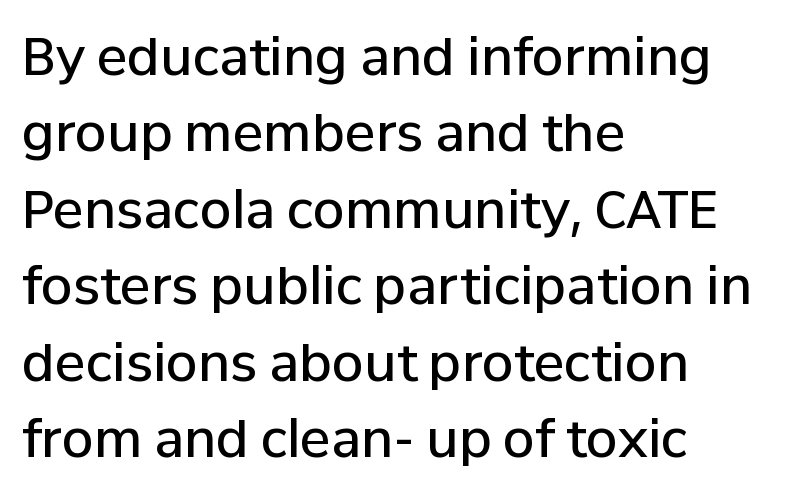
The sample has been set in demibold, a notch under bold. Spacing verdict: proportional, widths tailored to each character. In terms of letterform style, serifs are entirely absent. Rendered with straight, roman letterforms. A clean baseline with only descenders dipping below it. The rows are spaced the way most documents space them.
